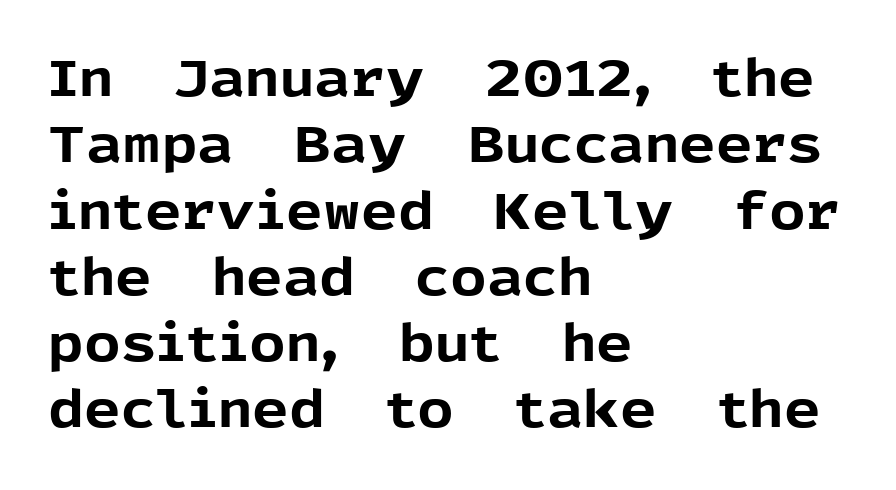
Proportional: the letters do not fall into vertical columns. Students, observe: this is what conventionally led text looks like. Underline: absent. The horizontal fit of the characters is conventional and even. Ascenders rise straight up at ninety degrees.
